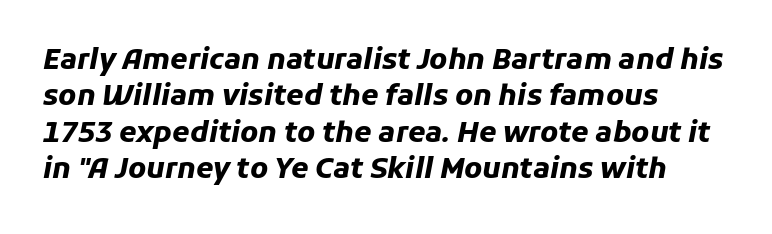
Q: Is the text bold? A: Yes.
Q: Is the text italic (slanted)? A: Yes, it leans right by about 11 degrees.
Q: Is the text underlined? A: No.
Q: How is the paragraph aligned? A: Left-aligned.
Q: Is the spacing between letters normal or unusually wide? A: Normal.
Q: Is the spacing between lines tight, normal or loose? A: Normal.
Q: Width (condensed, normal, or wide)? A: Normal.
Q: Stroke contrast? A: Low.
Q: x-height? A: Medium.
Q: Monospaced? A: No.
